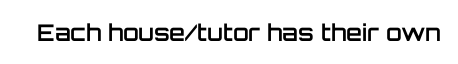
No extra tracking has been applied to these lines. The area under the type is left untouched. Weight: semibold (demi). If you drew a line through each stem, it would be perfectly vertical.
